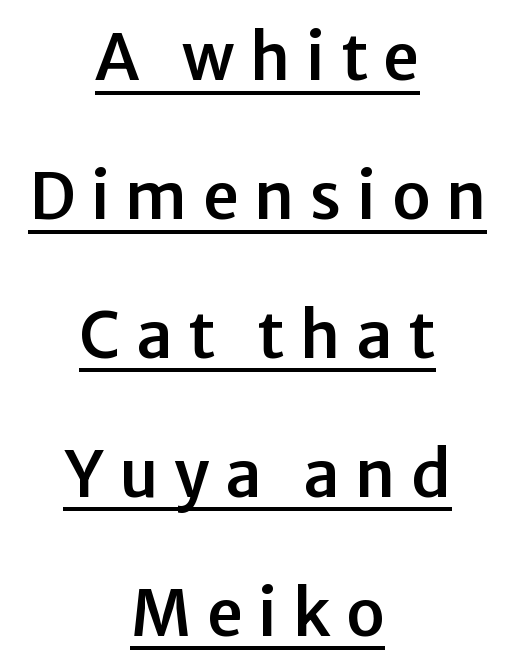
The image shows 64 px sans-serif type, upright; set centered, loose line spacing (2.17x), unusually wide letter spacing (+0.24 em), underlined; low stroke contrast and a medium x-height.
